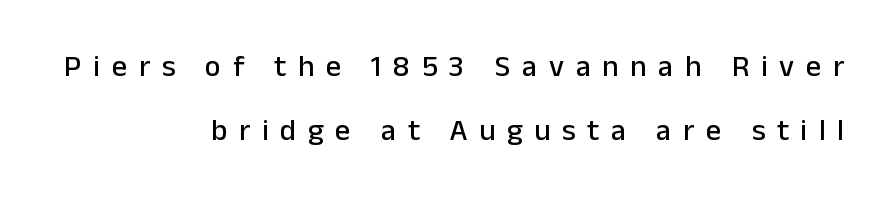
The image shows 30 px sans-serif type, upright; set right-aligned, loose line spacing (2.12x), unusually wide letter spacing (+0.39 em), not underlined; low stroke contrast and a medium x-height.
